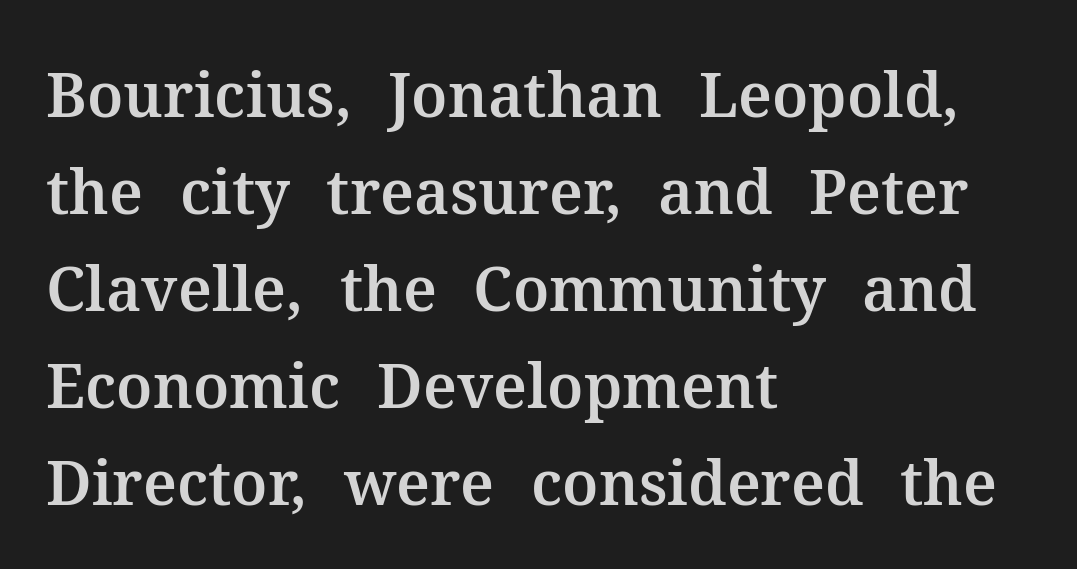
Q: Is the text italic (slanted)? A: No, it is upright.
Q: Is the typeface a serif or a sans-serif typeface? A: Serif.
Q: Is the text underlined? A: No.
Q: How is the paragraph aligned? A: Left-aligned.
Q: Is the spacing between letters normal or unusually wide? A: Normal.
Q: Is the spacing between lines tight, normal or loose? A: Normal.
Q: Width (condensed, normal, or wide)? A: Normal.
Q: Stroke contrast? A: Medium.
Q: x-height? A: Medium.
Q: Monospaced? A: No.
